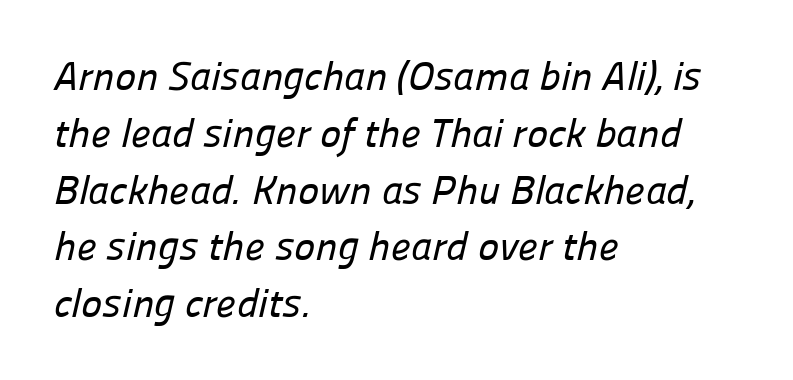
The image shows 40 px sans-serif type; set left-aligned, normal line spacing (1.42x), normal letter spacing, not underlined; low stroke contrast and a medium x-height.
